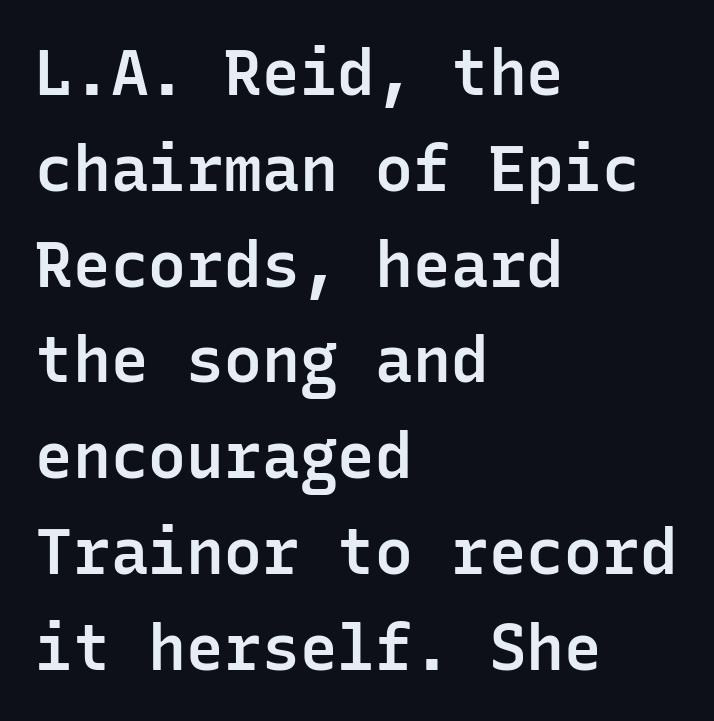
{"serif": "no", "italic": "no", "bold": "semi", "weight": "semibold", "width": "normal", "stroke_contrast": "low", "x_height": "medium", "monospaced": "yes", "underline": "no", "align": "left", "line_spacing": "normal", "line_spacing_ratio": 1.52, "letter_spacing": "normal", "letter_spacing_em": 0.0, "glyph_px": 63}
